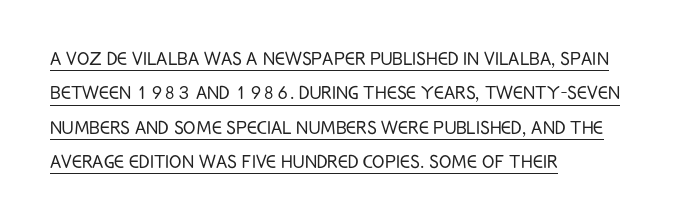
The image shows 23 px text type, upright; set left-aligned, normal line spacing (1.49x), normal letter spacing, underlined.
